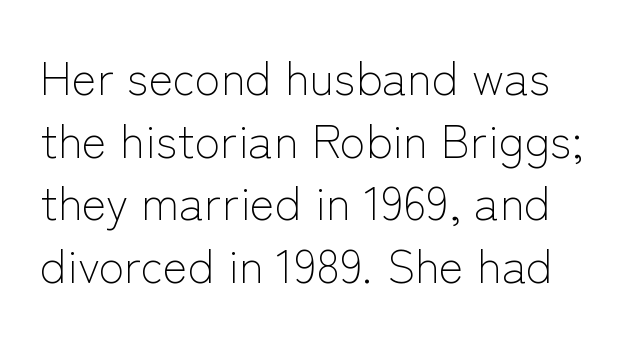
The image shows 47 px light sans-serif type, upright; set normal line spacing (1.33x), normal letter spacing, not underlined; low stroke contrast and a medium x-height.
